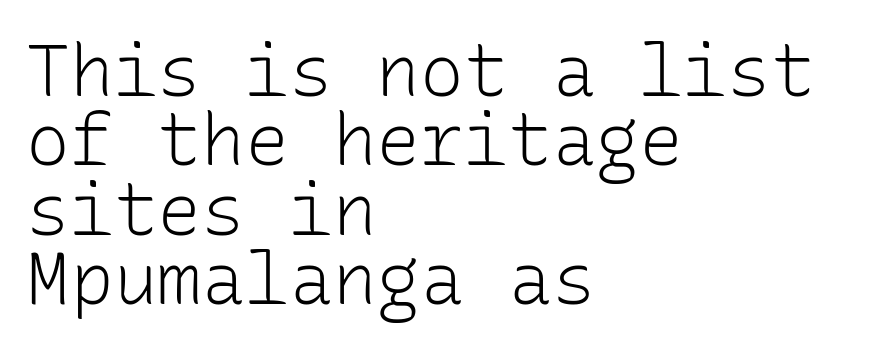
The image shows 73 px light sans-serif type, upright, monospaced; set left-aligned, tight line spacing (0.95x), normal letter spacing, not underlined; low stroke contrast and a medium x-height.
